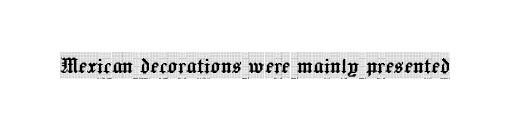
Is there any slant? The stems are plumb. Descenders are the only things crossing below the line. The line texture is even and compact thanks to regular tracking.
